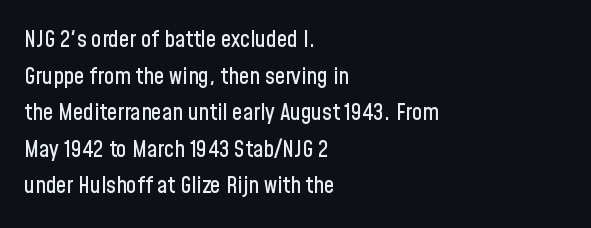
The image shows 23 px text type, upright; set left-aligned, normal line spacing (1.59x), normal letter spacing, not underlined.
